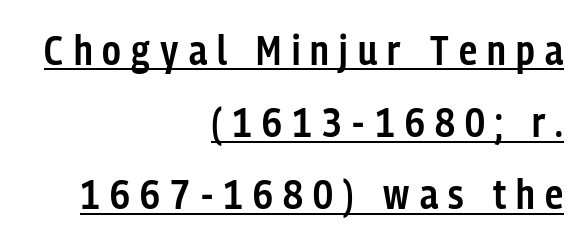
The letterforms stand isolated, each surrounded by extra space. The text block is weighted toward the right margin, trailing off unevenly leftward. You can see a thin bar hugging the bottom of the glyphs. If you drew a line through each stem, it would be perfectly vertical. Weight: semibold (demi).
